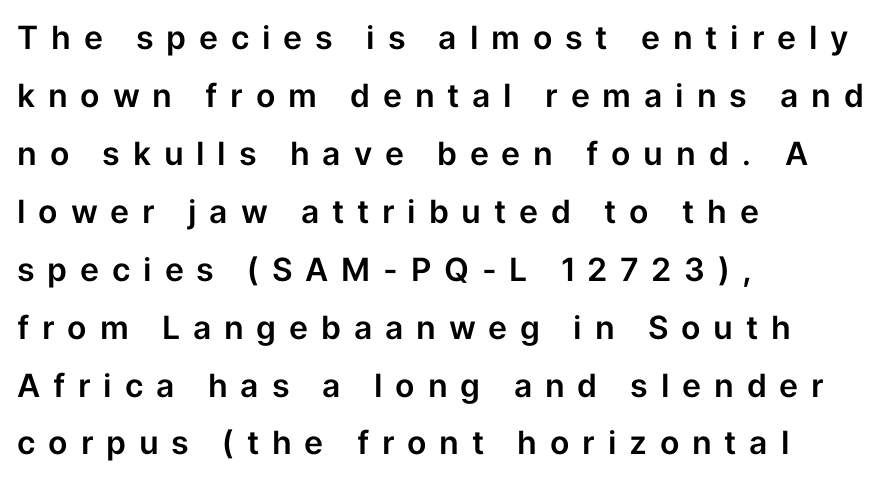
{"serif": "no", "italic": "no", "width": "normal", "stroke_contrast": "low", "x_height": "medium", "monospaced": "no", "underline": "no", "align": "left", "line_spacing_ratio": 1.81, "letter_spacing": "wide", "letter_spacing_em": 0.4, "glyph_px": 32}
